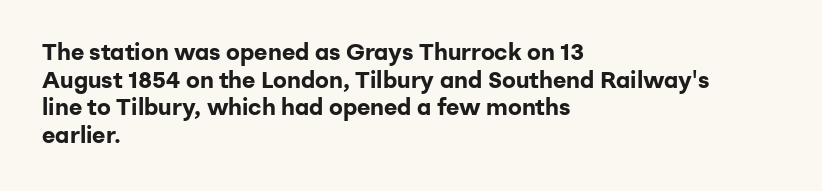
Q: Is the text bold? A: Yes.
Q: Is the text italic (slanted)? A: No, it is upright.
Q: Is the text underlined? A: No.
Q: How is the paragraph aligned? A: Left-aligned.
Q: Is the spacing between letters normal or unusually wide? A: Normal.
